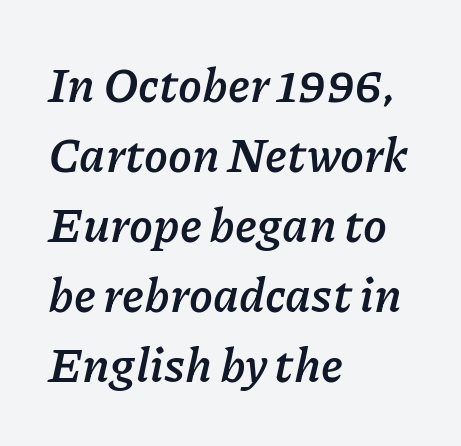
Q: Is the text bold? A: Yes.
Q: Is the text italic (slanted)? A: Yes, it leans right by about 11 degrees.
Q: Is the text underlined? A: No.
Q: How is the paragraph aligned? A: Left-aligned.
Q: Is the spacing between letters normal or unusually wide? A: Normal.
Q: Is the spacing between lines tight, normal or loose? A: Normal.
Q: Width (condensed, normal, or wide)? A: Normal.
Q: Stroke contrast? A: Low.
Q: x-height? A: Medium.
Q: Monospaced? A: No.
